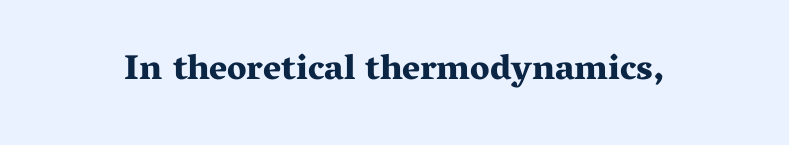
The image shows 35 px bold, wide serif type, upright; set normal letter spacing, not underlined; medium stroke contrast and a medium x-height.
